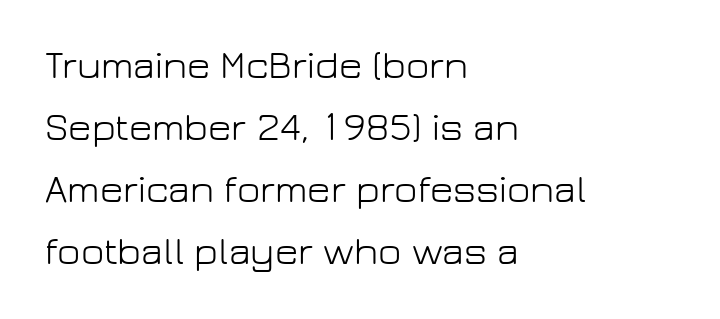
The passage shown is not underscored anywhere. These glyphs show unthickened strokes, regular width or finer. Vertical strokes here are truly vertical. Varying glyph widths throughout — classic text-font behaviour. Letterform terminals end flat and unadorned throughout the passage.
